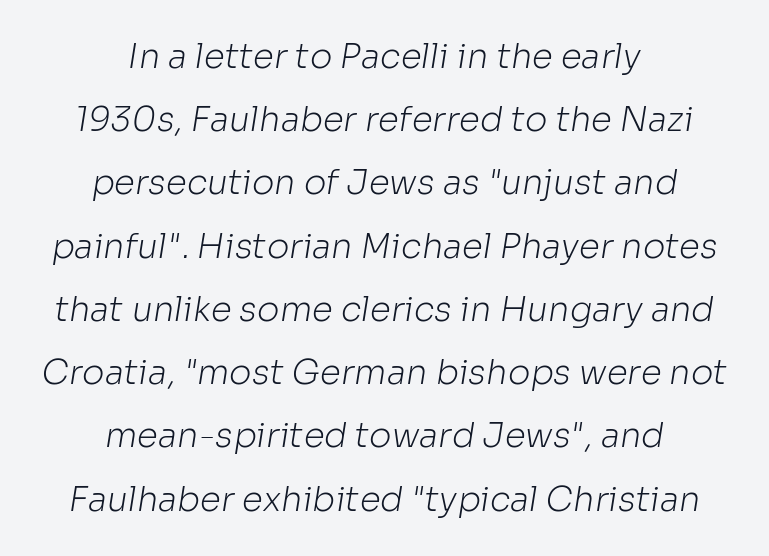
Q: Is the text bold? A: No.
Q: Is the typeface a serif or a sans-serif typeface? A: Sans-serif.
Q: Is the text underlined? A: No.
Q: How is the paragraph aligned? A: Centered.
Q: Is the spacing between letters normal or unusually wide? A: Normal.
Q: Width (condensed, normal, or wide)? A: Normal.
Q: Stroke contrast? A: Low.
Q: x-height? A: Medium.
Q: Monospaced? A: No.
